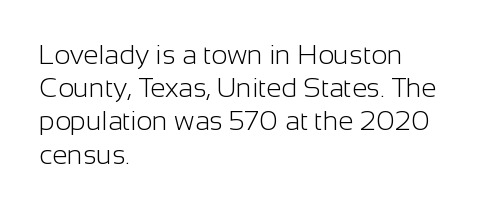
The image shows 27 px text type, upright; set left-aligned, line spacing 1.23x, normal letter spacing, not underlined.
